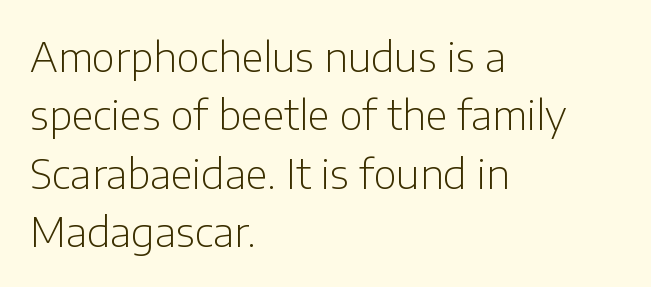
Every character sits straight up, as roman type does. The face used here is proportionally spaced, like ordinary book or web type. Weight class: somewhere from thin through regular. Does the leading feel generous? No, just average.
